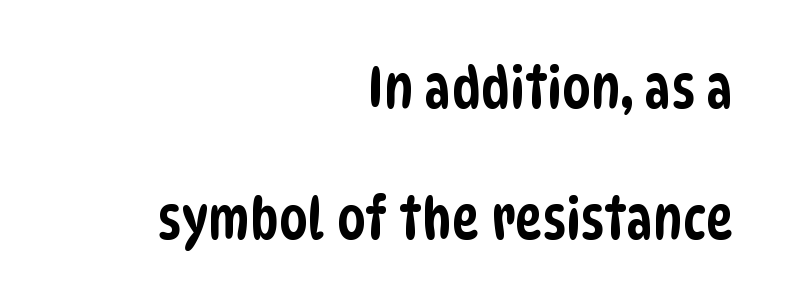
Whoever set this chose breathing room over compactness in the vertical rhythm. Unmarked baselines from the first word to the last. Font category for this specimen: sans-serif. Is this a fixed-width face? No — the glyphs have proportional, varying widths. Typeset ragged left — the right edge is the straight one. The passage shown has conventional tracking throughout.
